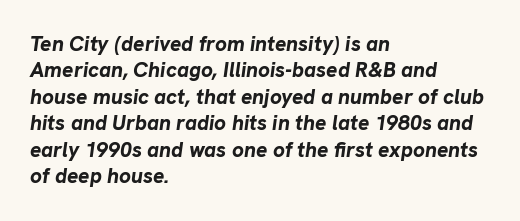
Q: Is the text bold? A: Yes.
Q: Is the text italic (slanted)? A: Yes, it leans right by about 8 degrees.
Q: Is the text underlined? A: No.
Q: How is the paragraph aligned? A: Left-aligned.
Q: Is the spacing between letters normal or unusually wide? A: Normal.
Q: Is the spacing between lines tight, normal or loose? A: Normal.
